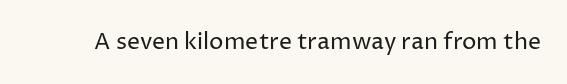
{"italic": "no", "bold": "no", "underline": "no", "letter_spacing": "normal", "letter_spacing_em": 0.0, "glyph_px": 23}
